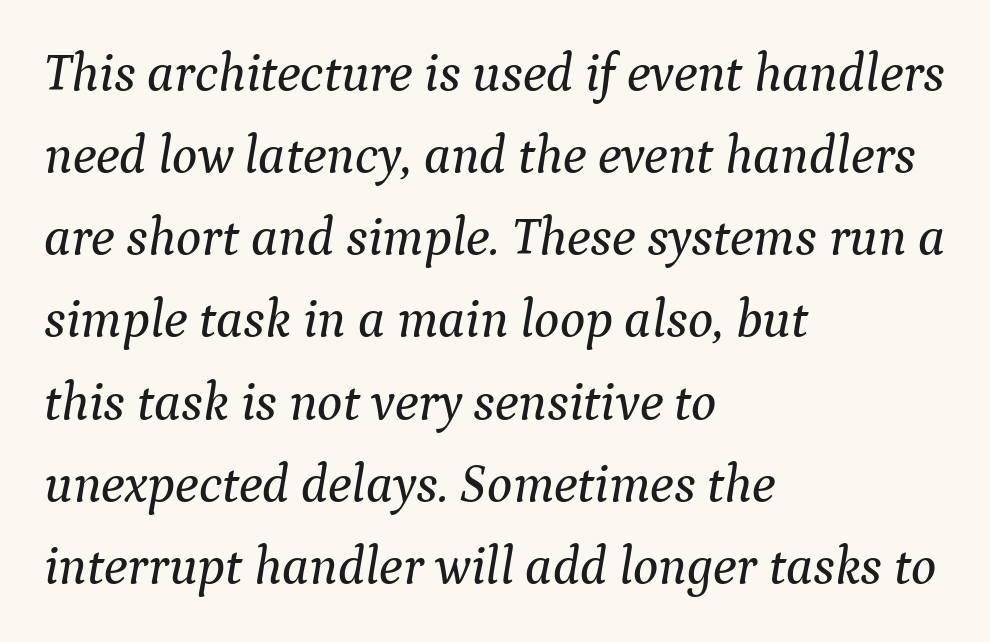
{"serif": "yes", "italic": "yes", "lean": "right", "slant_degrees": 9, "width": "normal", "stroke_contrast": "medium", "x_height": "medium", "monospaced": "no", "underline": "no", "align": "left", "line_spacing": "normal", "line_spacing_ratio": 1.55, "letter_spacing": "normal", "letter_spacing_em": 0.0, "glyph_px": 53}
